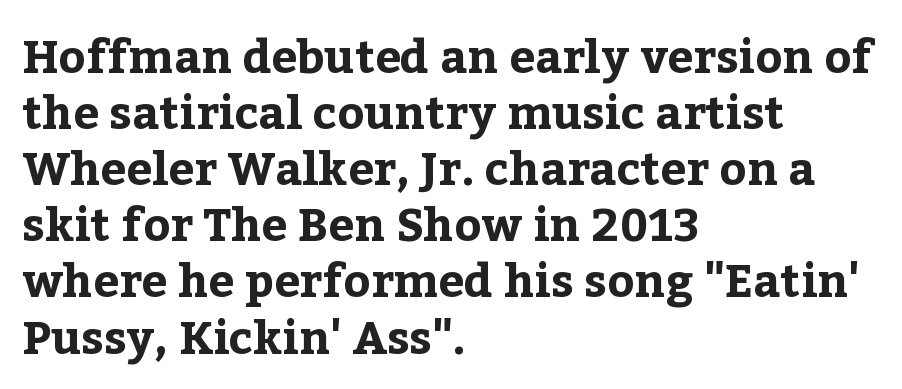
Q: Is the text bold? A: Yes.
Q: Is the text italic (slanted)? A: No, it is upright.
Q: Is the typeface a serif or a sans-serif typeface? A: Serif.
Q: Is the text underlined? A: No.
Q: How is the paragraph aligned? A: Left-aligned.
Q: Is the spacing between letters normal or unusually wide? A: Normal.
Q: Width (condensed, normal, or wide)? A: Normal.
Q: Stroke contrast? A: Low.
Q: x-height? A: Medium.
Q: Monospaced? A: No.
